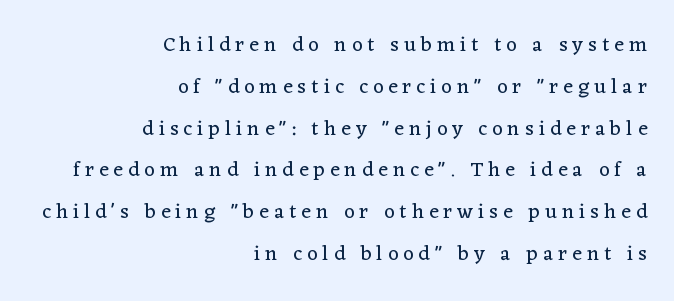
Q: Is the text bold? A: No.
Q: Is the text italic (slanted)? A: No, it is upright.
Q: Is the text underlined? A: No.
Q: How is the paragraph aligned? A: Right-aligned.
Q: Is the spacing between letters normal or unusually wide? A: Unusually wide.
Q: Is the spacing between lines tight, normal or loose? A: Loose.
